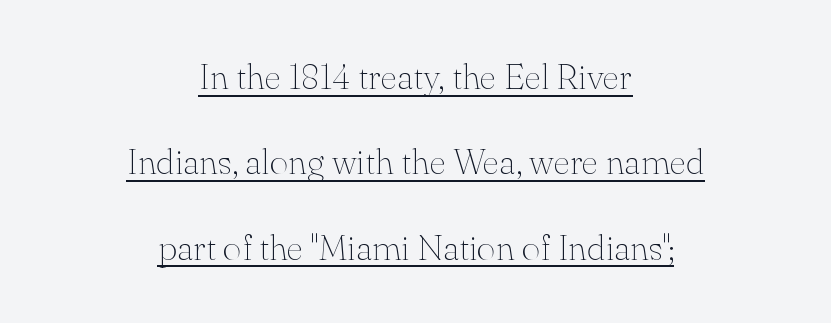
The image shows 36 px thin serif type, upright; set centered, loose line spacing (2.37x), normal letter spacing, underlined; medium stroke contrast and a small x-height.
